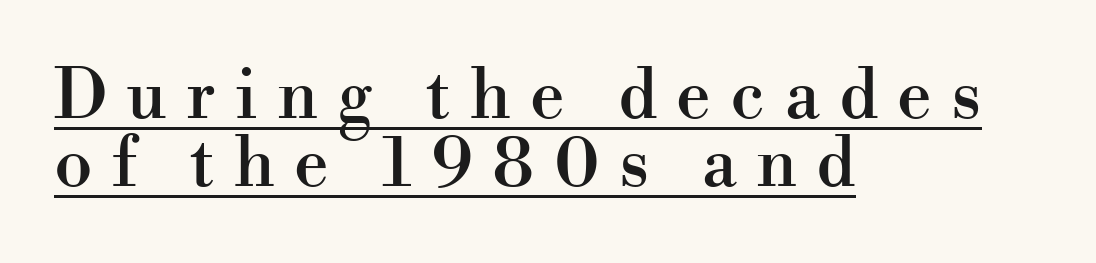
Caption: expanded tracking, letters set apart. Do the letters lean? They stand straight. Spacing verdict: proportional, widths tailored to each character. The rag falls on the right side of this text block. The leading is snug, giving the passage a crowded texture. Serif or sans? Serif — the stroke terminals have little feet.
